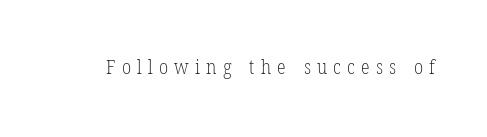
{"italic": "no", "bold": "no", "underline": "no", "letter_spacing": "wide", "letter_spacing_em": 0.31, "glyph_px": 20}
